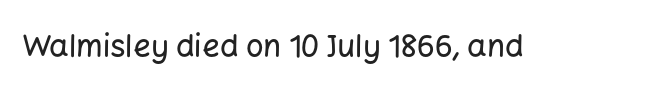
Q: Is the text italic (slanted)? A: No, it is upright.
Q: Is the typeface a serif or a sans-serif typeface? A: Sans-serif.
Q: Is the text underlined? A: No.
Q: Is the spacing between letters normal or unusually wide? A: Normal.
Q: Width (condensed, normal, or wide)? A: Normal.
Q: Stroke contrast? A: Low.
Q: x-height? A: Medium.
Q: Monospaced? A: No.
